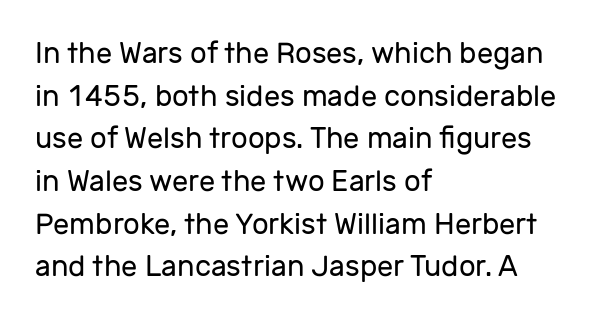
The specimen omits any rule beneath the text block's lines. This is sans-serif lettering, the kind often seen on screens and signage. Horizontally, the lines are justified to the leading edge only. Evenly set lines give the paragraph a standard silhouette. The specimen reads as upright at a glance. Stroke mass is kept to a normal reading level or below.
